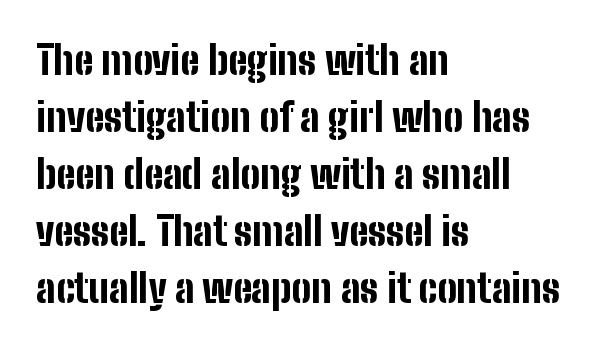
The image shows 39 px bold, condensed sans-serif type, upright; set left-aligned, normal line spacing (1.46x), normal letter spacing, not underlined; low stroke contrast and a medium x-height.
